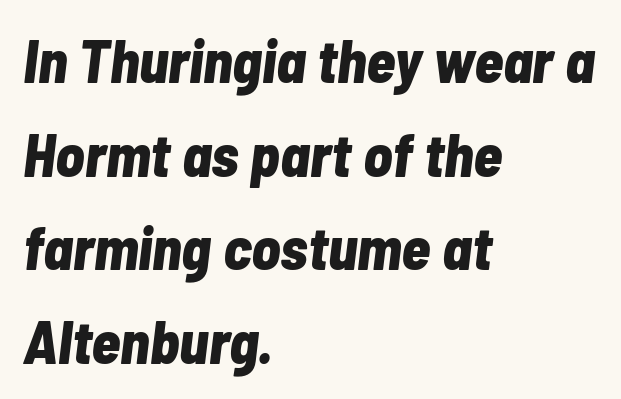
Short and long lines alike share a common starting point at left. Notice how descenders clear the ascenders below comfortably — that's standard leading. You can tell it's italic because the verticals aren't actually vertical. Descenders hang freely into open space. These lines carry a lot of weight — the face is fully bold. Glyph-to-glyph distance matches everyday printed text.
